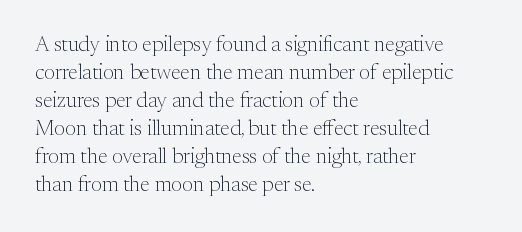
The paragraph has a hard left edge and a soft right edge. Rows of type keep a routine distance in the vertical direction. The letters sit at their default tracking, neither squeezed nor spread. Posture: vertical.
